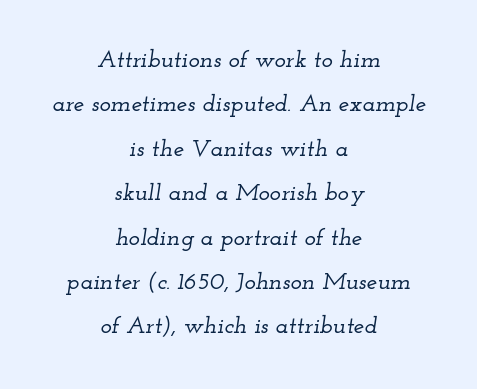
The image shows 24 px text type, italic (leaning right); set centered, line spacing 1.85x, normal letter spacing, not underlined.
